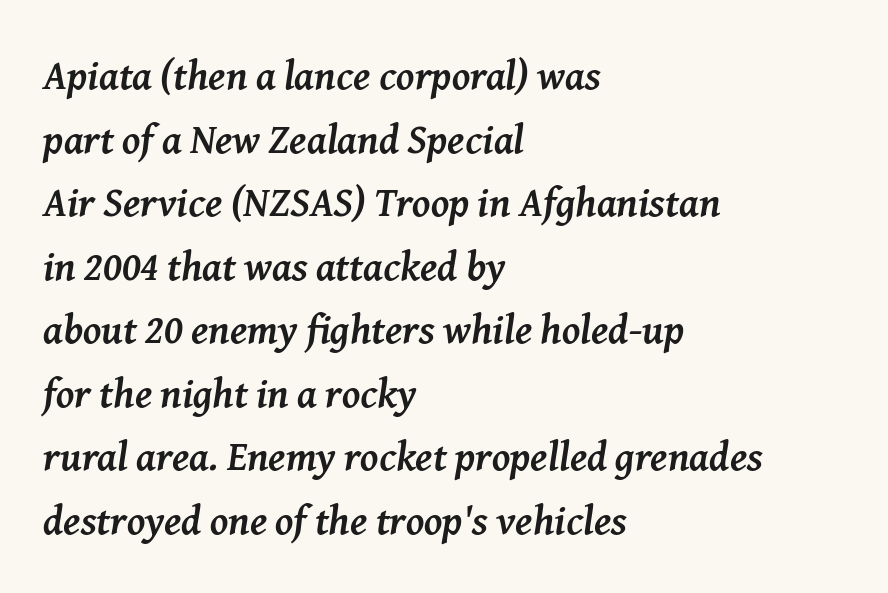
This rendering employs a face with finishing strokes, i.e., a serif. Typeset ragged right — the left edge is the straight one. Slanted lettering throughout. Descenders hang freely into open space. Each letter keeps its own natural width here, so spacing adapts to shape.
